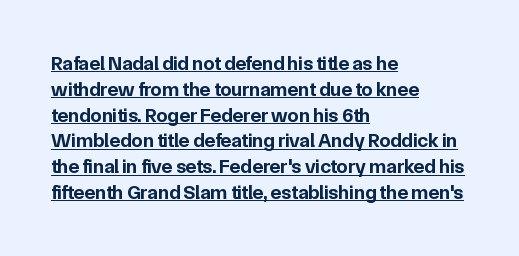
{"italic": "no", "bold": "yes", "underline": "yes", "align": "left", "line_spacing": "normal", "line_spacing_ratio": 1.29, "letter_spacing": "normal", "letter_spacing_em": 0.0, "glyph_px": 20}
